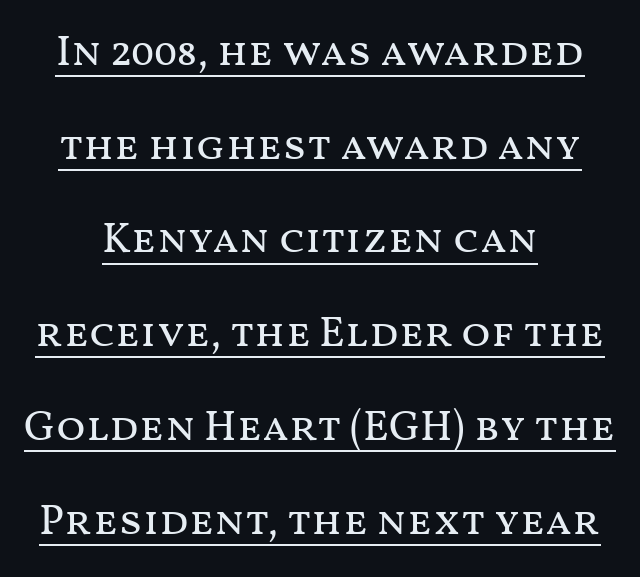
{"italic": "no", "bold": "no", "weight": "regular", "width": "wide", "stroke_contrast": "medium", "x_height": "medium", "monospaced": "no", "underline": "yes", "align": "center", "line_spacing": "loose", "line_spacing_ratio": 2.18, "letter_spacing": "normal", "letter_spacing_em": 0.0, "glyph_px": 43}
